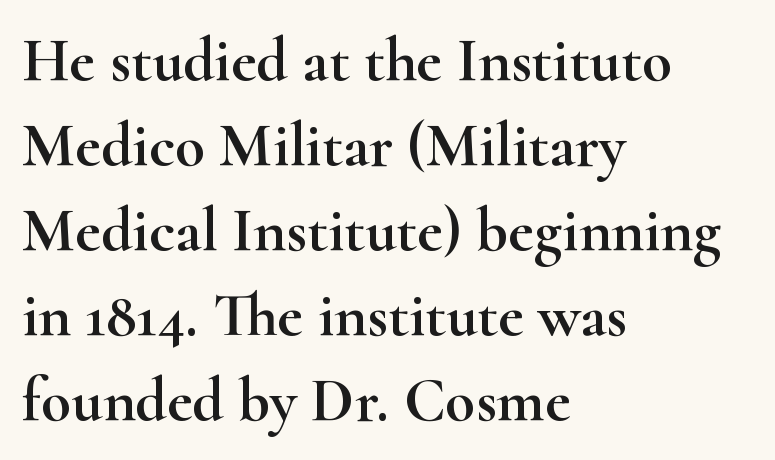
The image shows 62 px wide serif type, upright; set left-aligned, normal line spacing (1.37x), normal letter spacing, not underlined; high stroke contrast and a small x-height.
